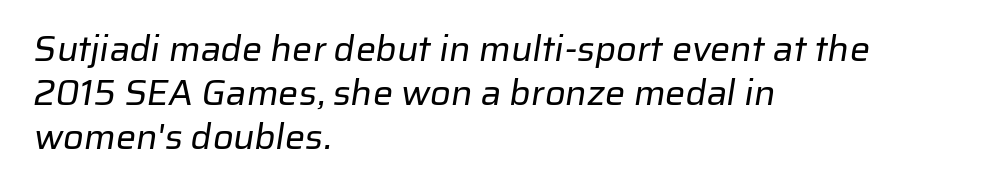
The image shows 36 px regular-weight sans-serif type; set left-aligned, line spacing 1.22x, normal letter spacing, not underlined; low stroke contrast and a medium x-height.
